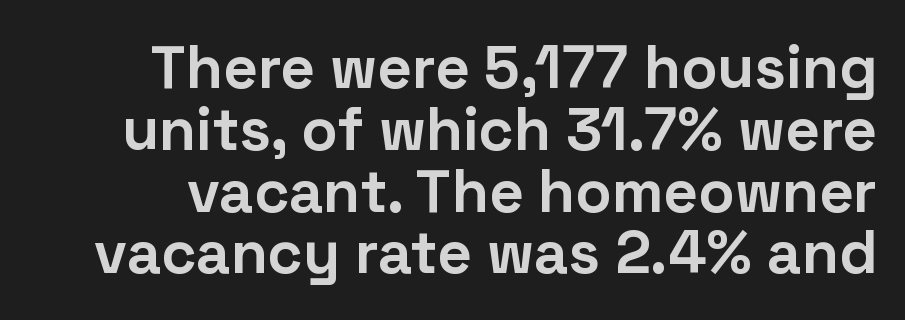
{"serif": "no", "italic": "no", "bold": "yes", "weight": "bold", "width": "normal", "stroke_contrast": "low", "x_height": "medium", "monospaced": "no", "underline": "no", "line_spacing": "tight", "line_spacing_ratio": 1.03, "letter_spacing": "normal", "letter_spacing_em": 0.0, "glyph_px": 60}
